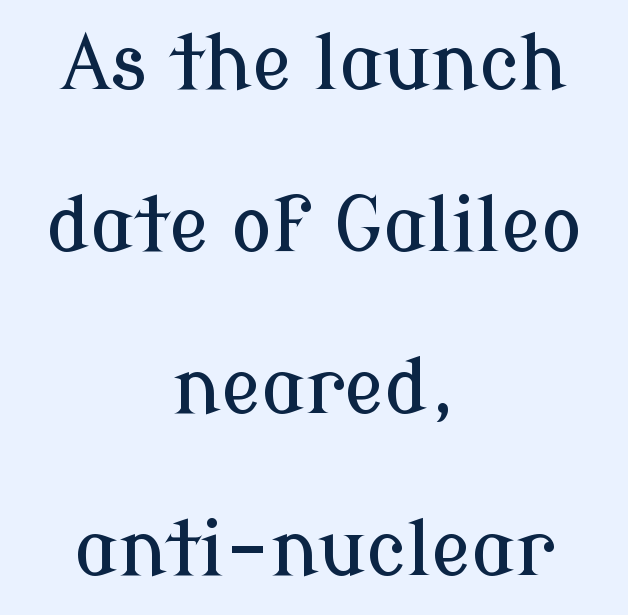
Q: Is the text italic (slanted)? A: No, it is upright.
Q: Is the typeface a serif or a sans-serif typeface? A: Serif.
Q: Is the text underlined? A: No.
Q: How is the paragraph aligned? A: Centered.
Q: Is the spacing between letters normal or unusually wide? A: Normal.
Q: Is the spacing between lines tight, normal or loose? A: Loose.
Q: Width (condensed, normal, or wide)? A: Normal.
Q: Stroke contrast? A: Low.
Q: x-height? A: Medium.
Q: Monospaced? A: No.
